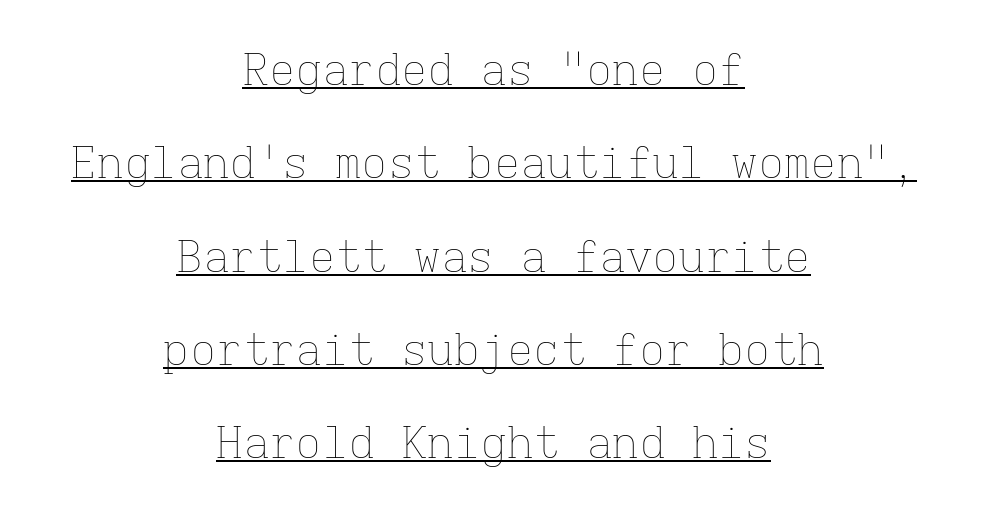
The image shows 44 px thin type, upright, monospaced; set centered, loose line spacing (2.12x), normal letter spacing, underlined; low stroke contrast and a medium x-height.
